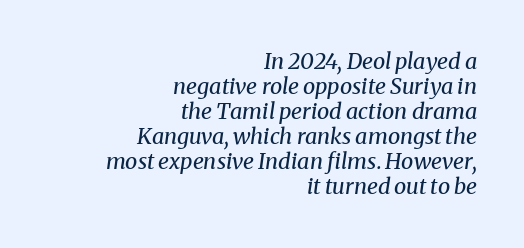
The image shows 22 px text type, italic (leaning right); set right-aligned, tight line spacing (1.14x), normal letter spacing, not underlined.
